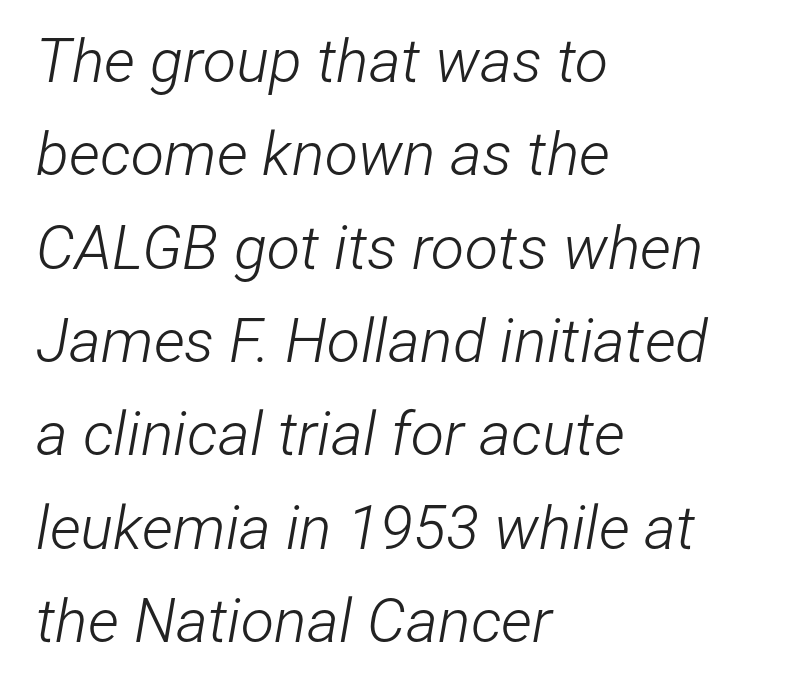
The image shows 61 px light, condensed type, italic (leaning right); set left-aligned, normal line spacing (1.53x), normal letter spacing, not underlined; low stroke contrast and a medium x-height.
